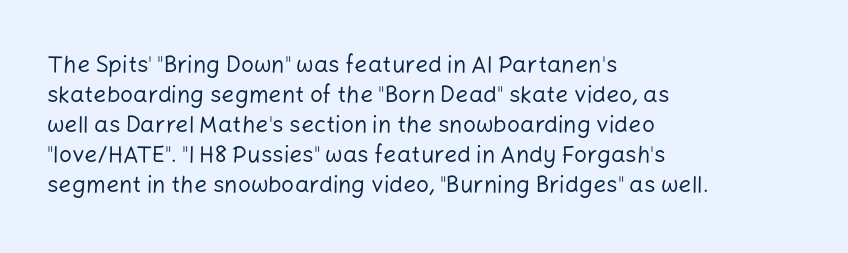
{"italic": "no", "bold": "no", "underline": "no", "align": "left", "line_spacing": "normal", "line_spacing_ratio": 1.3, "letter_spacing": "normal", "letter_spacing_em": 0.0, "glyph_px": 23}
